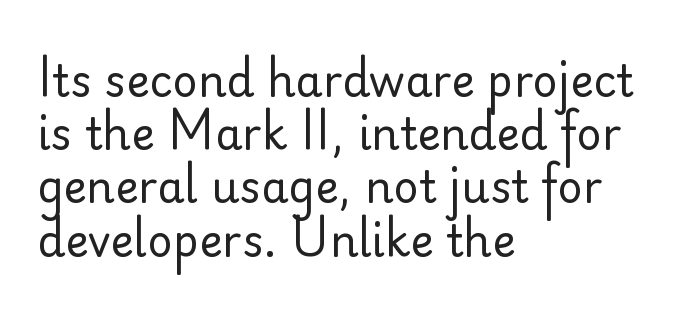
The image shows 44 px regular-weight sans-serif type, upright; set left-aligned, line spacing 1.21x, normal letter spacing, not underlined; low stroke contrast and a small x-height.
